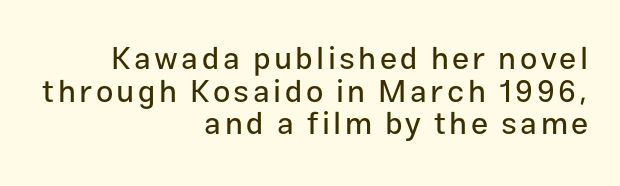
{"serif": "no", "italic": "no", "width": "normal", "stroke_contrast": "low", "x_height": "medium", "monospaced": "no", "underline": "no", "align": "right", "line_spacing": "tight", "line_spacing_ratio": 1.05, "glyph_px": 31}
